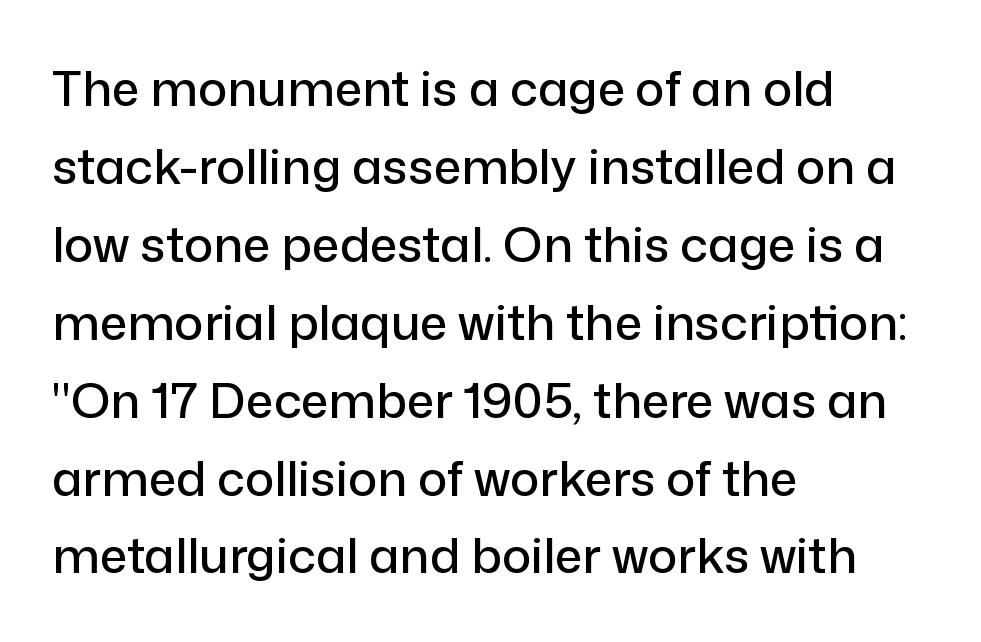
{"serif": "no", "italic": "no", "width": "normal", "stroke_contrast": "low", "x_height": "medium", "monospaced": "no", "underline": "no", "align": "left", "line_spacing": "normal", "line_spacing_ratio": 1.59, "letter_spacing": "normal", "letter_spacing_em": 0.0, "glyph_px": 49}
